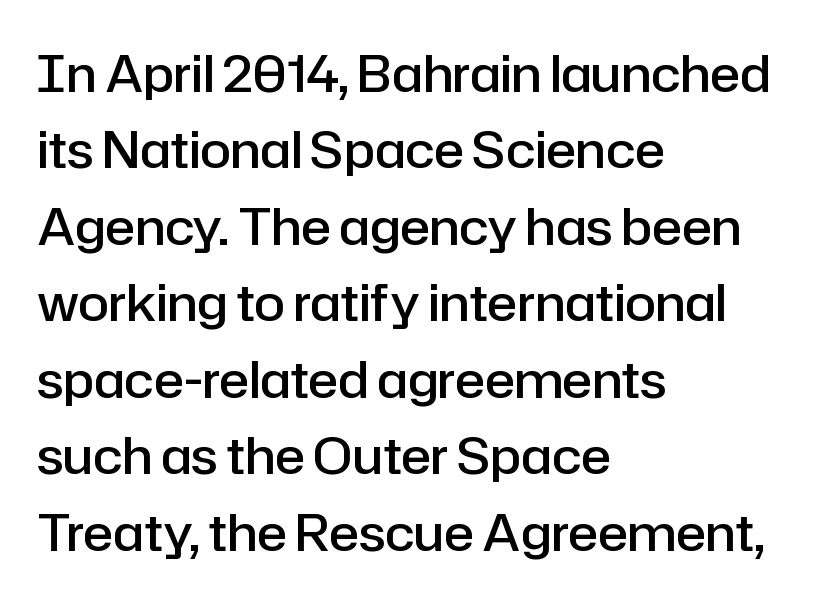
Q: Is the text bold? A: Semi-bold.
Q: Is the text italic (slanted)? A: No, it is upright.
Q: Is the typeface a serif or a sans-serif typeface? A: Sans-serif.
Q: Is the text underlined? A: No.
Q: How is the paragraph aligned? A: Left-aligned.
Q: Is the spacing between letters normal or unusually wide? A: Normal.
Q: Is the spacing between lines tight, normal or loose? A: Normal.
Q: Width (condensed, normal, or wide)? A: Normal.
Q: Stroke contrast? A: Low.
Q: x-height? A: Medium.
Q: Monospaced? A: No.
